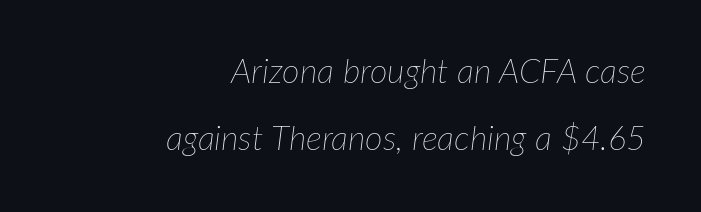
The image shows 34 px thin type, italic (leaning right); set right-aligned, loose line spacing (1.96x), normal letter spacing, not underlined; low stroke contrast and a medium x-height.
